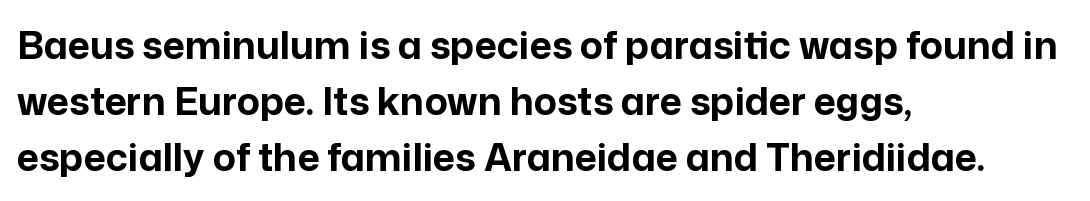
{"serif": "no", "italic": "no", "bold": "yes", "weight": "bold", "width": "normal", "stroke_contrast": "low", "x_height": "medium", "monospaced": "no", "underline": "no", "align": "left", "line_spacing": "normal", "line_spacing_ratio": 1.47, "letter_spacing": "normal", "letter_spacing_em": 0.0, "glyph_px": 38}
